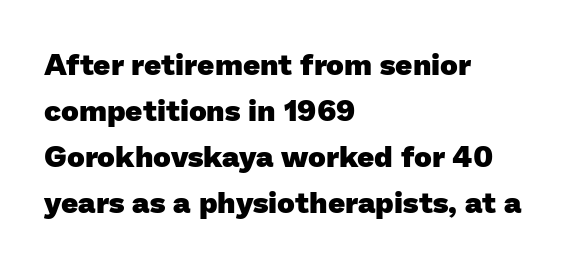
Q: Is the text bold? A: Yes.
Q: Is the typeface a serif or a sans-serif typeface? A: Sans-serif.
Q: Is the text underlined? A: No.
Q: How is the paragraph aligned? A: Left-aligned.
Q: Is the spacing between letters normal or unusually wide? A: Normal.
Q: Is the spacing between lines tight, normal or loose? A: Normal.
Q: Width (condensed, normal, or wide)? A: Normal.
Q: Stroke contrast? A: Low.
Q: x-height? A: Medium.
Q: Monospaced? A: No.
